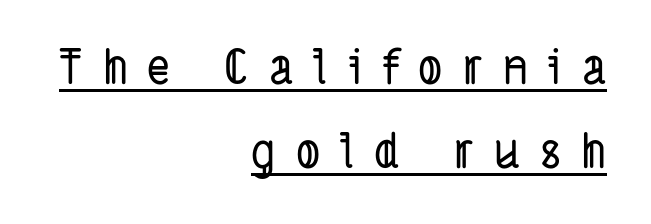
The image shows 48 px condensed sans-serif type; set right-aligned, line spacing 1.76x, unusually wide letter spacing (+0.42 em), underlined; low stroke contrast and a medium x-height.
